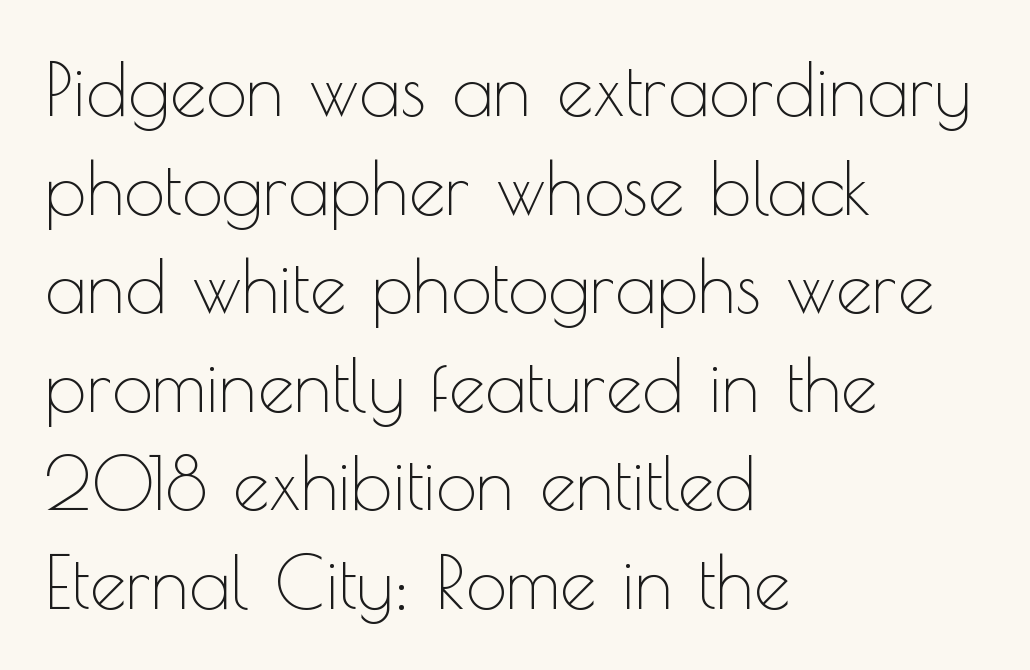
Stroke mass is kept to a normal reading level or below. The typesetter chose a ragged-right arrangement here. Do the letters lean? They stand straight. A normal amount of white space separates one row of letters from the next. Any mark beneath the type? The region is blank.
